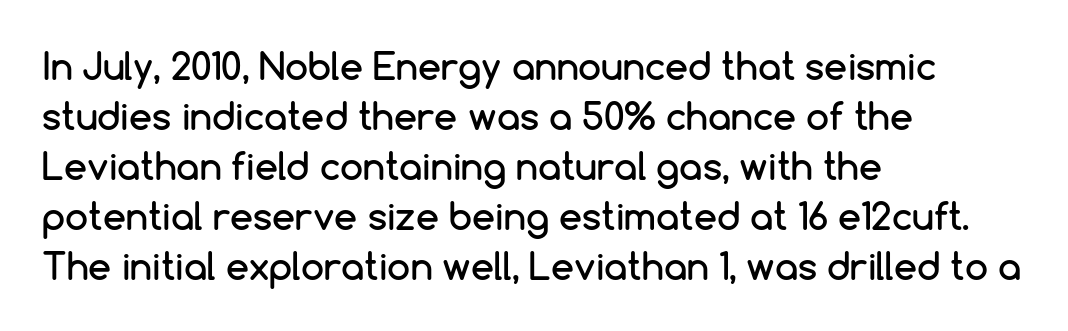
This sample uses plain, unmodified letter spacing. Nothing sits at the stroke ends, so this counts as sans-serif. This sample is left-justified, so line endings fall wherever the words run out. Notice how descenders clear the ascenders below comfortably — that's standard leading. Varying glyph widths throughout — classic text-font behaviour.
